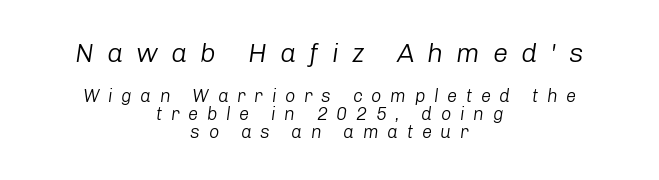
Just letters on the line, the space beneath them empty. Slanted lettering throughout. Short and long lines alike share a common midpoint. Caption: expanded tracking, letters set apart. The strokes are not fattened; the text isn't bold. Compared with typical paragraphs, the rows here are closer together.
